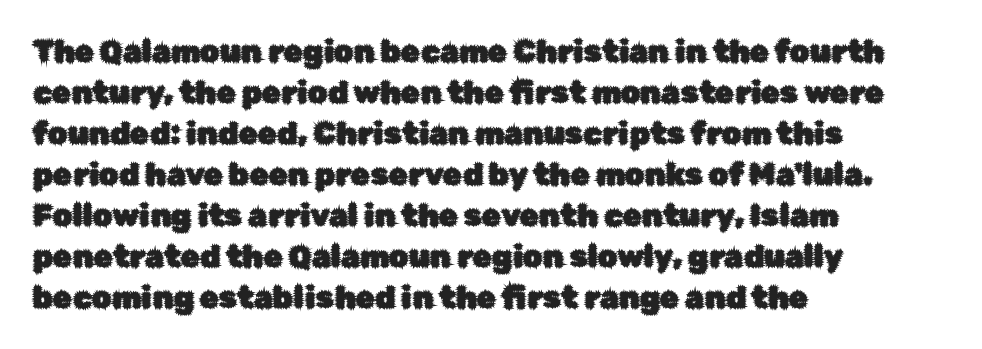
{"serif": "no", "italic": "no", "width": "normal", "stroke_contrast": "low", "x_height": "medium", "monospaced": "no", "underline": "no", "align": "left", "line_spacing": "normal", "line_spacing_ratio": 1.32, "letter_spacing": "normal", "letter_spacing_em": 0.0, "glyph_px": 31}
